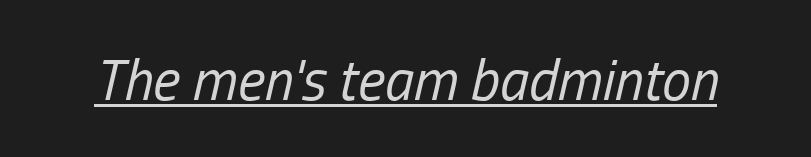
The image shows 58 px regular-weight, condensed type, italic (leaning right); set normal letter spacing, underlined; low stroke contrast and a medium x-height.
